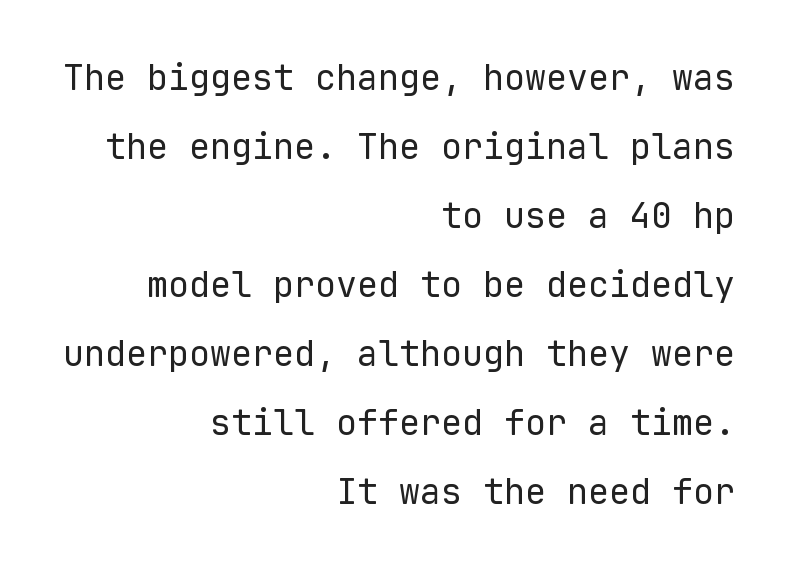
The characters display no serif detailing; their extremities are plain. Rule under the text: the space is simply empty. The characters are drawn with everyday or finer stroke widths. Notice how the stems are strictly vertical — no italics here. How would I describe the line gaps? Wide and relaxed.
